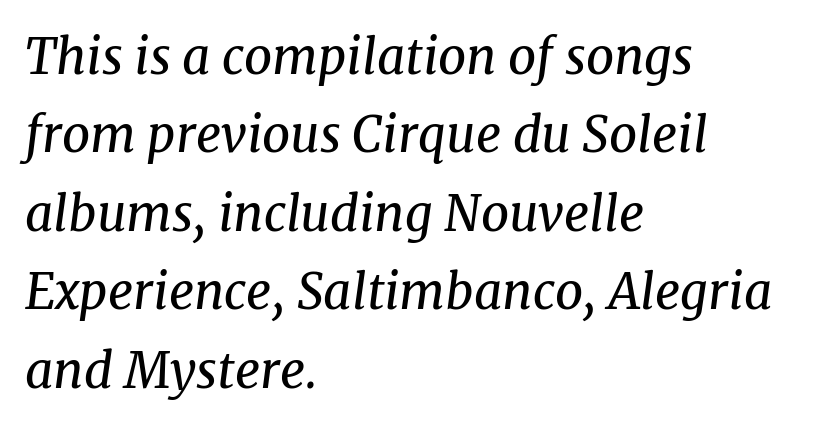
Q: Is the text bold? A: No.
Q: Is the text italic (slanted)? A: Yes, it leans right by about 8 degrees.
Q: Is the typeface a serif or a sans-serif typeface? A: Serif.
Q: Is the text underlined? A: No.
Q: How is the paragraph aligned? A: Left-aligned.
Q: Is the spacing between letters normal or unusually wide? A: Normal.
Q: Is the spacing between lines tight, normal or loose? A: Normal.
Q: Width (condensed, normal, or wide)? A: Normal.
Q: Stroke contrast? A: Medium.
Q: x-height? A: Medium.
Q: Monospaced? A: No.
